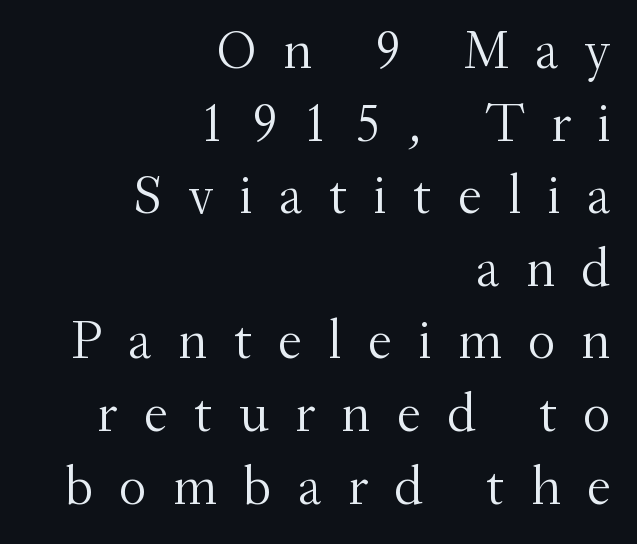
This sample keeps an unexceptional amount of space between lines. Each letter keeps its own natural width here, so spacing adapts to shape. When letters stand straight like this, we call the style roman or upright. Line ends are locked; line starts wander. How are the letters spaced? Widely, with obvious added tracking.
